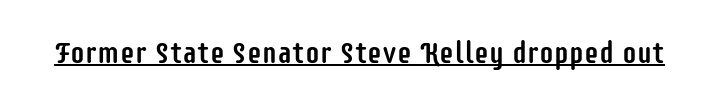
{"serif": "no", "italic": "no", "width": "condensed", "stroke_contrast": "low", "x_height": "large", "monospaced": "no", "underline": "yes", "letter_spacing": "normal", "letter_spacing_em": 0.0, "glyph_px": 30}
